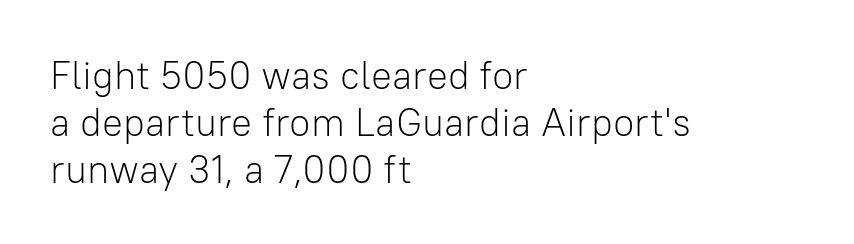
{"serif": "no", "italic": "no", "bold": "no", "weight": "light", "width": "normal", "stroke_contrast": "low", "x_height": "medium", "monospaced": "no", "underline": "no", "align": "left", "line_spacing_ratio": 1.2, "letter_spacing": "normal", "letter_spacing_em": 0.0, "glyph_px": 39}
